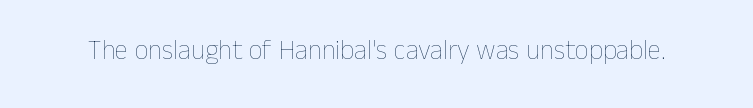
The image shows 27 px text type, upright; set normal letter spacing, not underlined.
